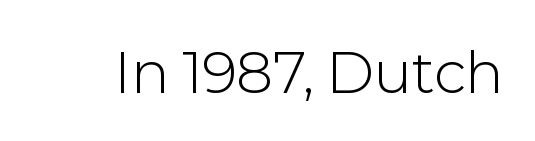
Q: Is the text bold? A: No.
Q: Is the text italic (slanted)? A: No, it is upright.
Q: Is the typeface a serif or a sans-serif typeface? A: Sans-serif.
Q: Is the text underlined? A: No.
Q: Is the spacing between letters normal or unusually wide? A: Normal.
Q: Width (condensed, normal, or wide)? A: Normal.
Q: x-height? A: Medium.
Q: Monospaced? A: No.
